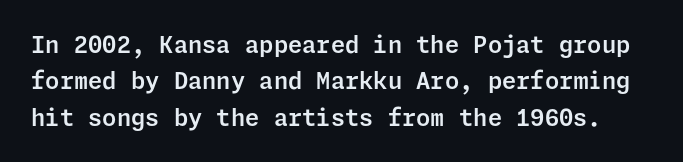
This is the regular roman posture of the typeface. Vertically, the passage feels balanced, rows spaced as you'd expect. The letterforms sit shoulder to shoulder at normal distance. A bare baseline throughout the passage.
